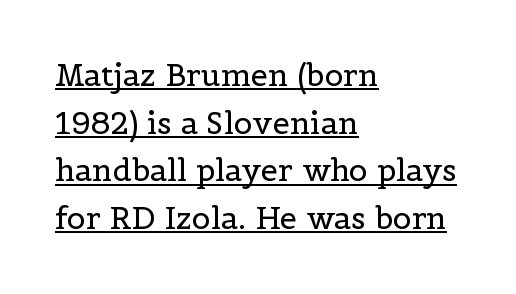
{"serif": "yes", "italic": "no", "bold": "no", "weight": "regular", "width": "normal", "x_height": "medium", "monospaced": "no", "underline": "yes", "align": "left", "line_spacing": "normal", "line_spacing_ratio": 1.54, "letter_spacing": "normal", "letter_spacing_em": 0.0, "glyph_px": 31}
